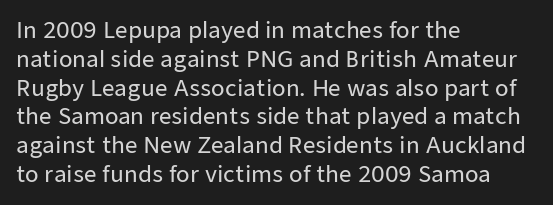
Descender tails drop into unmarked territory. Horizontal alignment here is leftward, the default for most running prose. Does extra space separate the letters? No, they use regular spacing. Upright lettering throughout. Evenly set lines give the paragraph a standard silhouette.
